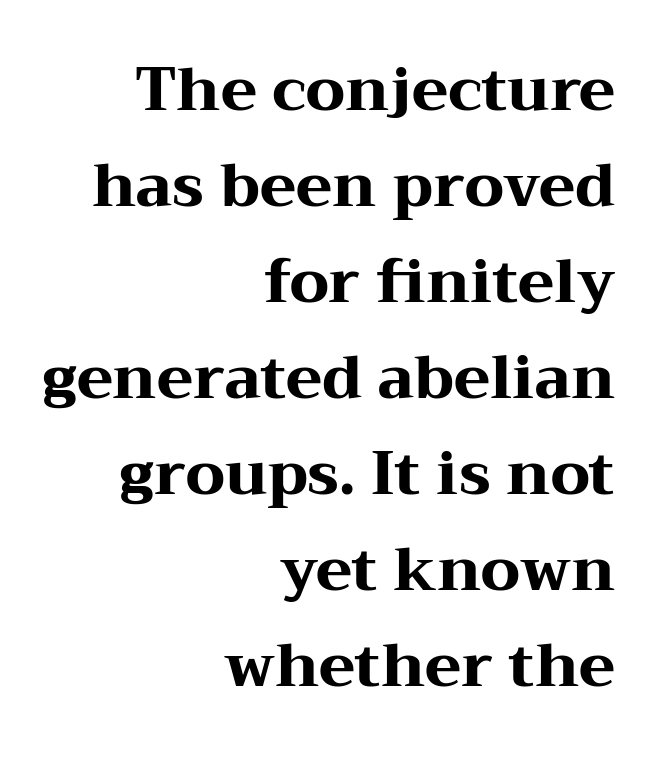
Is the block centered? No — it sits flush against the right margin. You can tell from the footed stems that serif type was used. The typography opts for an upright posture over an oblique one. The line-height multiplier appears to be the usual default. Bare-footed words on every line.
